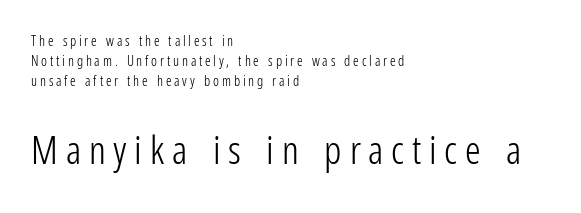
Q: Is the text bold? A: No.
Q: Is the text italic (slanted)? A: No, it is upright.
Q: Is the typeface a serif or a sans-serif typeface? A: Sans-serif.
Q: Is the text underlined? A: No.
Q: How is the paragraph aligned? A: Left-aligned.
Q: Is the spacing between letters normal or unusually wide? A: Unusually wide.
Q: Is the spacing between lines tight, normal or loose? A: Normal.
Q: Which block of text is set in a larger size, the first (top) or the second (bottom)? A: The second (bottom) one.
Q: Width (condensed, normal, or wide)? A: Condensed.
Q: Stroke contrast? A: Low.
Q: x-height? A: Medium.
Q: Monospaced? A: No.
